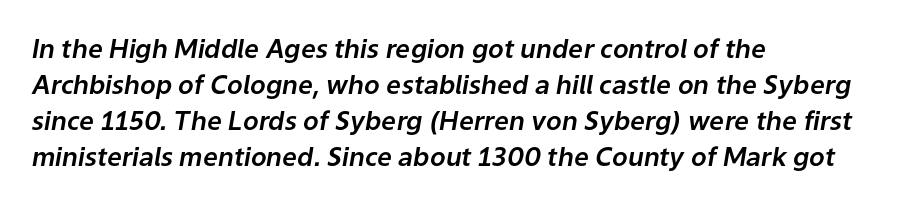
{"italic": "yes", "lean": "right", "slant_degrees": 9, "underline": "no", "align": "left", "line_spacing": "normal", "line_spacing_ratio": 1.39, "letter_spacing": "normal", "letter_spacing_em": 0.0, "glyph_px": 26}
